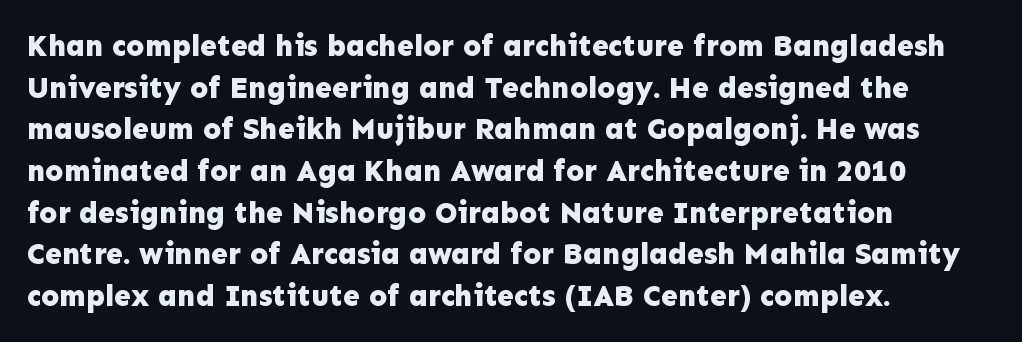
The image shows 30 px bold sans-serif type, upright; set left-aligned, normal line spacing (1.39x), normal letter spacing, not underlined; low stroke contrast and a medium x-height.
